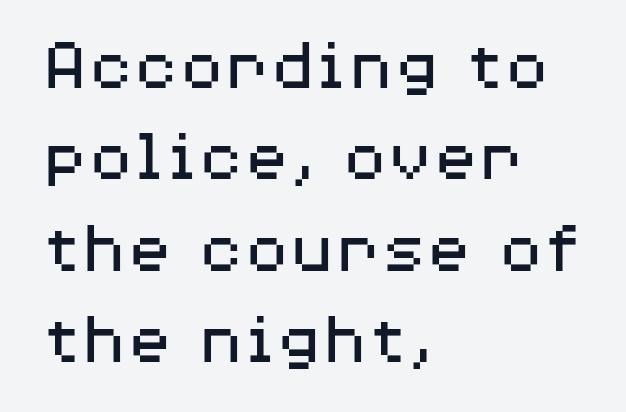
Q: Is the text bold? A: No.
Q: Is the text italic (slanted)? A: No, it is upright.
Q: Is the typeface a serif or a sans-serif typeface? A: Sans-serif.
Q: Is the text underlined? A: No.
Q: How is the paragraph aligned? A: Left-aligned.
Q: Is the spacing between letters normal or unusually wide? A: Normal.
Q: Width (condensed, normal, or wide)? A: Wide.
Q: Stroke contrast? A: Medium.
Q: x-height? A: Medium.
Q: Monospaced? A: No.
